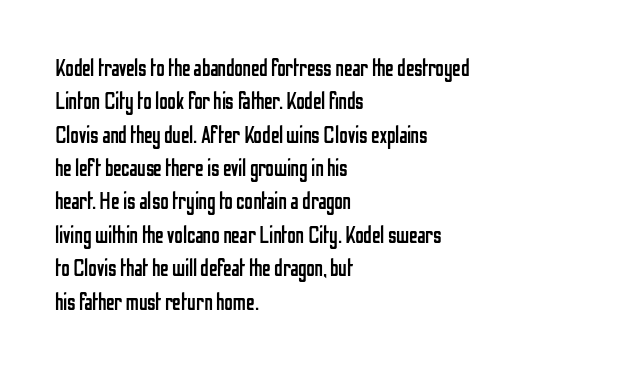
The letterforms sit at book weight or below. Posture: straight, roman, zero tilt. Tracking value appears to be zero — textbook default spacing. The passage shown stacks its lines at a standard gap. Is the block centered? No — it sits flush against the left margin. The foot of each line stays bare and open.
